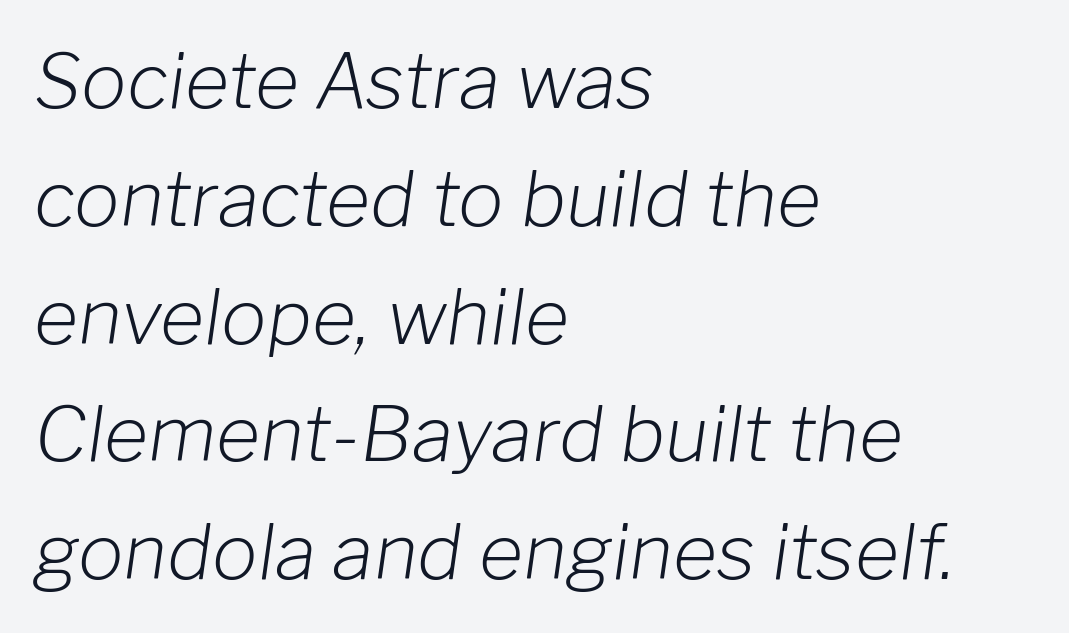
Default kerning and tracking; the words read as compact shapes. Line starts are locked; line ends wander. The lettering tilts uniformly, giving the passage an italic look. Weight class: somewhere from thin through regular. The block of text has a typical density, with ordinary space between rows. The baseline area is clear.
